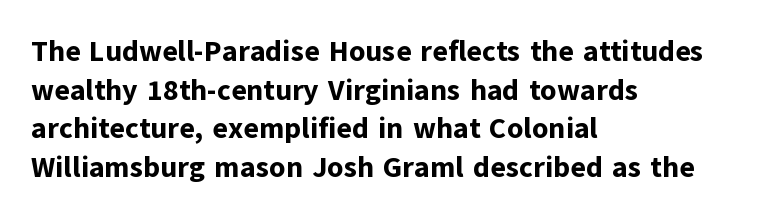
Words appear dense and cohesive because spacing is normal. Vertical strokes here are truly vertical. This is heavy type, rendered in bold. Proportional: the letters do not fall into vertical columns. The type family on display is of the sans-serif kind.
